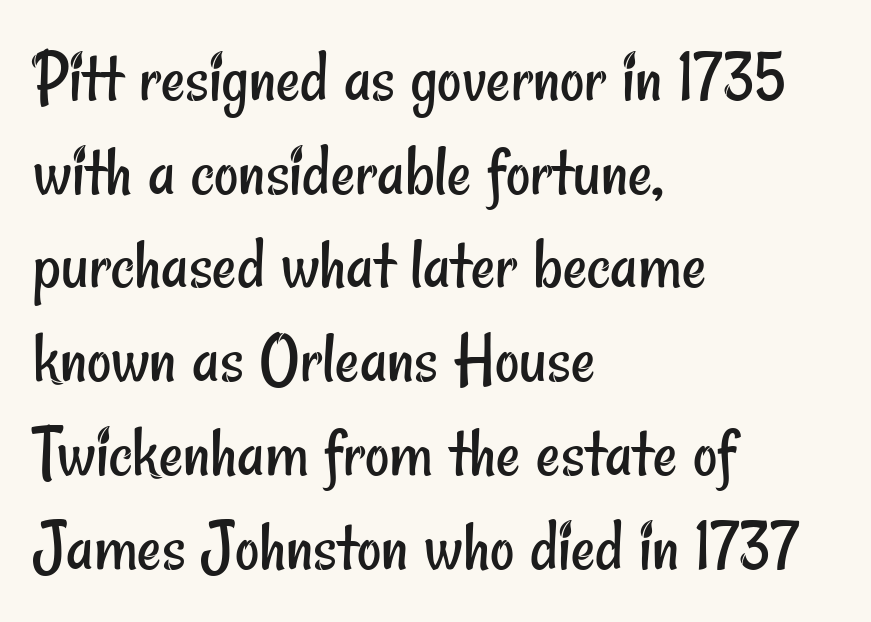
No extra tracking has been applied to these lines. Letterform terminals end flat and unadorned throughout the passage. Is the block centered? No — it sits flush against the left margin. How would I describe the line gaps? Plain and ordinary. A typesetter would call this proportional, since set widths differ per character.
